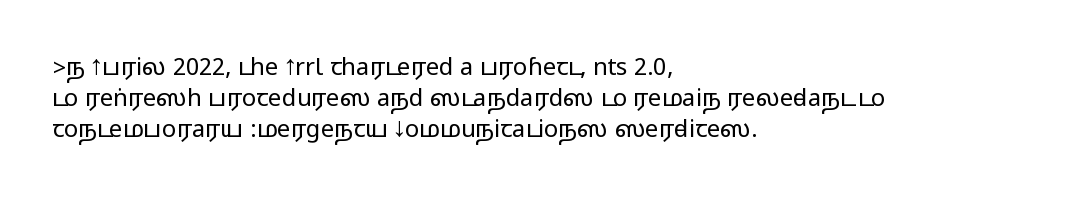
The image shows 24 px text type, upright; set left-aligned, normal line spacing (1.3x), normal letter spacing, not underlined.
